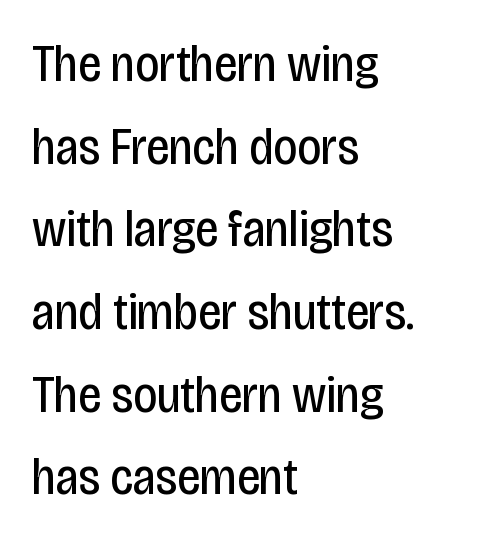
{"serif": "no", "italic": "no", "bold": "no", "weight": "regular", "width": "condensed", "stroke_contrast": "low", "x_height": "large", "monospaced": "no", "underline": "no", "align": "left", "line_spacing": "normal", "line_spacing_ratio": 1.59, "letter_spacing": "normal", "letter_spacing_em": 0.0, "glyph_px": 52}
